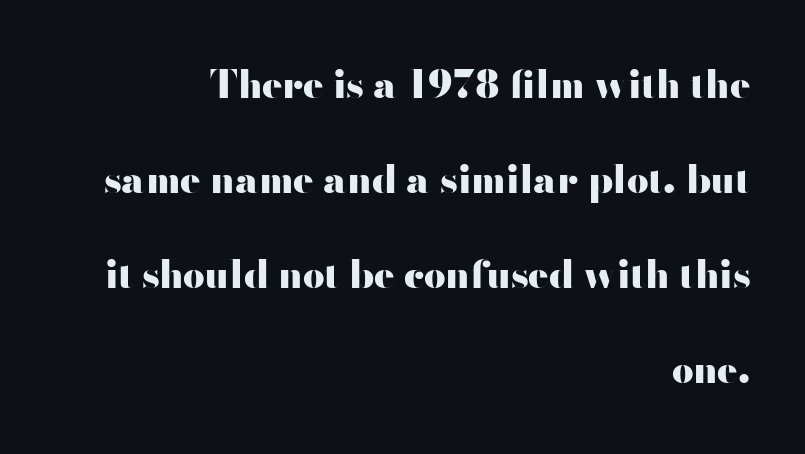
Check the space under the baseline: it is left empty. The rendering uses a large line-height, opening up the rows. Letter spacing: default. Proportional: the letters do not fall into vertical columns. Do the letters lean? They stand straight.
